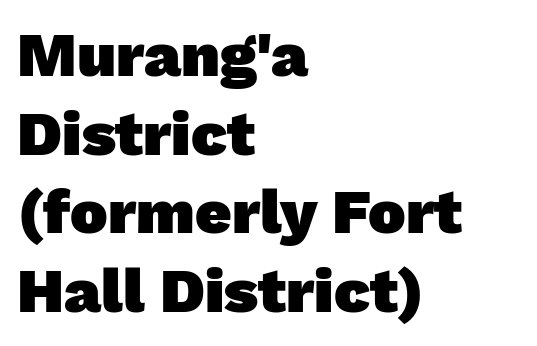
{"serif": "no", "bold": "yes", "weight": "heavy", "width": "normal", "stroke_contrast": "low", "x_height": "medium", "monospaced": "no", "underline": "no", "align": "left", "line_spacing": "normal", "line_spacing_ratio": 1.25, "letter_spacing": "normal", "letter_spacing_em": 0.0, "glyph_px": 63}
